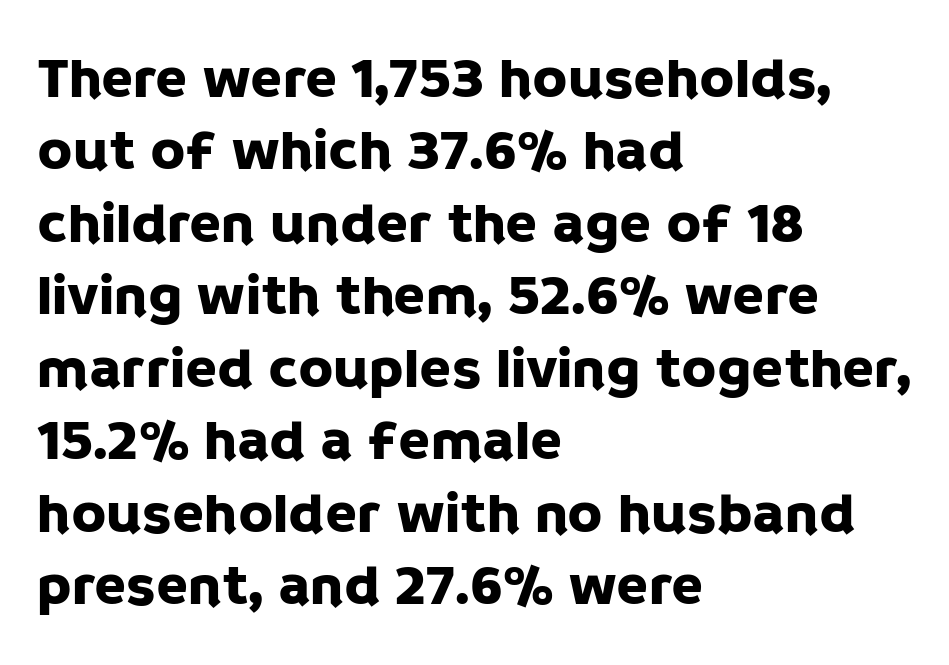
The image shows 58 px sans-serif type, upright; set left-aligned, normal line spacing (1.25x), normal letter spacing, not underlined; low stroke contrast and a large x-height.
